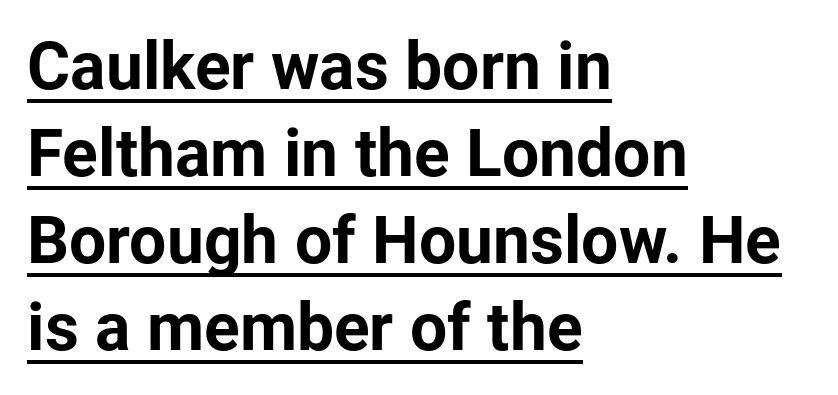
The image shows 66 px bold sans-serif type, upright; set left-aligned, normal line spacing (1.32x), normal letter spacing, underlined; low stroke contrast and a medium x-height.
